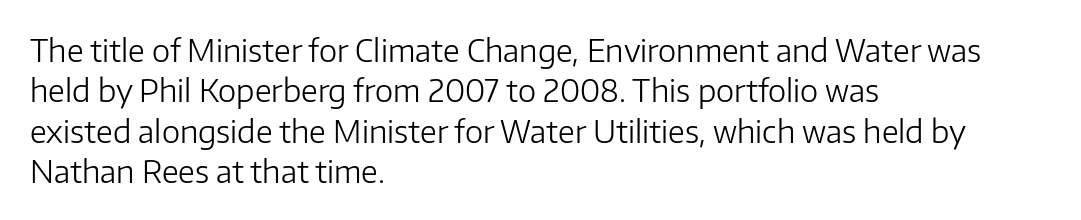
{"serif": "no", "italic": "no", "bold": "no", "weight": "light", "width": "normal", "stroke_contrast": "low", "x_height": "medium", "monospaced": "no", "underline": "no", "align": "left", "line_spacing": "normal", "line_spacing_ratio": 1.3, "letter_spacing": "normal", "letter_spacing_em": 0.0, "glyph_px": 31}
